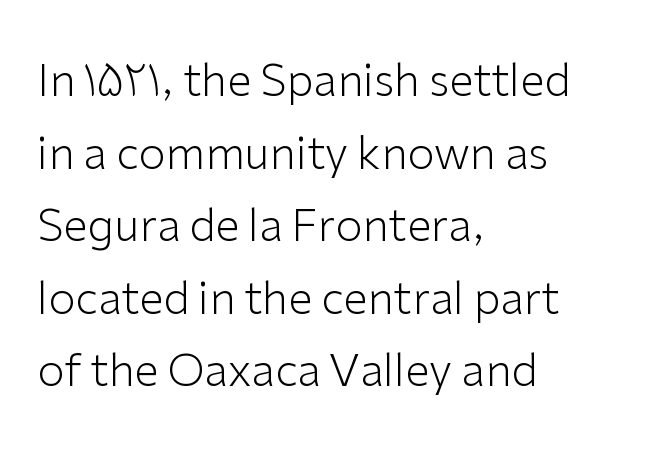
The image shows 44 px light sans-serif type, upright; set left-aligned, normal line spacing (1.65x), normal letter spacing, not underlined; low stroke contrast and a medium x-height.
